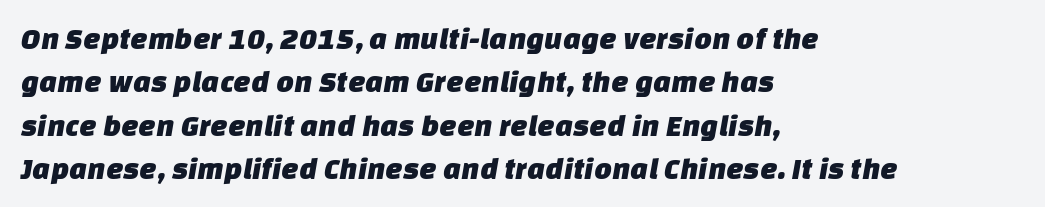
The image shows 31 px sans-serif type; set left-aligned, normal line spacing (1.4x), normal letter spacing, not underlined; low stroke contrast and a large x-height.
